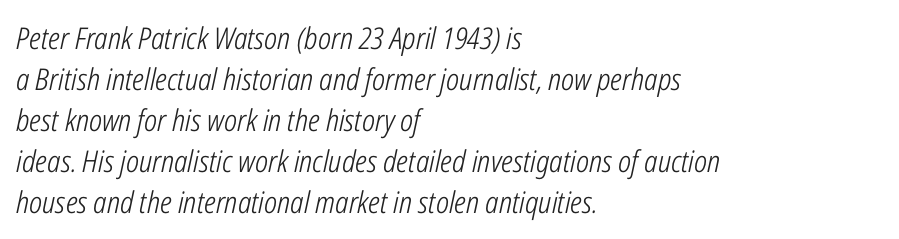
{"italic": "yes", "lean": "right", "slant_degrees": 12, "bold": "no", "weight": "light", "width": "condensed", "stroke_contrast": "low", "x_height": "medium", "monospaced": "no", "underline": "no", "align": "left", "line_spacing": "normal", "line_spacing_ratio": 1.37, "letter_spacing": "normal", "letter_spacing_em": 0.0, "glyph_px": 30}
